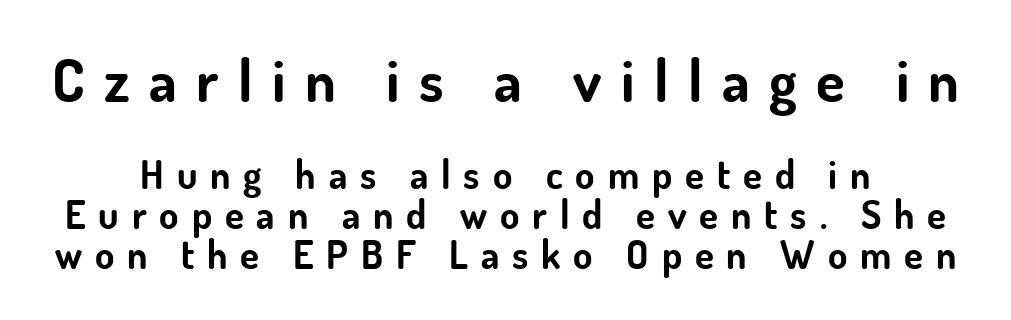
{"serif": "no", "italic": "no", "bold": "yes", "weight": "bold", "width": "normal", "stroke_contrast": "low", "x_height": "small", "monospaced": "no", "underline": "no", "line_spacing": "tight", "line_spacing_ratio": 1.02, "letter_spacing": "wide", "letter_spacing_em": 0.33, "larger_block": "first", "size_ratio": 1.51, "glyph_px": 59}
